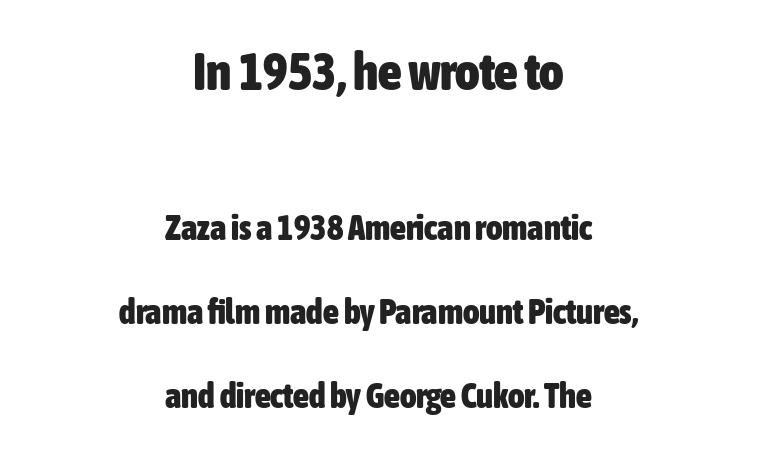
The passage shown is typed in a proportional face where columns would drift. Compared with typical paragraphs, the rows here are farther apart. A typesetter would mark this as roman, not italic. If you squint, the top block still reads clearly — it's the larger of the two.
